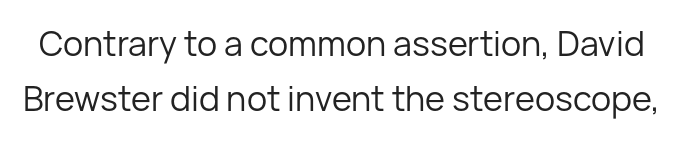
{"serif": "no", "italic": "no", "bold": "no", "weight": "regular", "width": "normal", "stroke_contrast": "low", "x_height": "medium", "monospaced": "no", "underline": "no", "line_spacing": "normal", "line_spacing_ratio": 1.63, "letter_spacing": "normal", "letter_spacing_em": 0.0, "glyph_px": 34}
